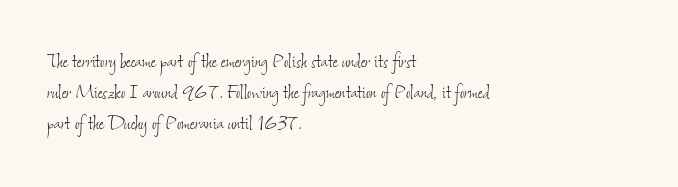
The image shows 24 px text type; set left-aligned, normal line spacing (1.29x), normal letter spacing, not underlined.
